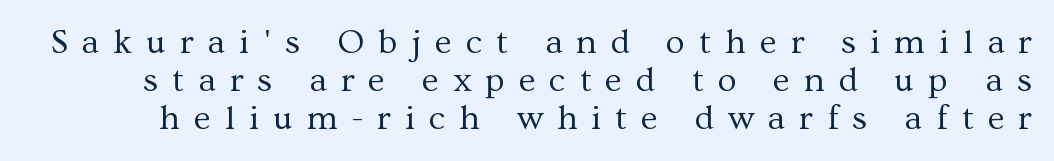
The passage shown is typeset with a serif family. The strip under each line holds only bare page. Is the letter spacing exaggerated? Yes — the characters are pushed far apart. This is the regular roman posture of the typeface. In terms of leading, this rendering errs on the cramped side.
